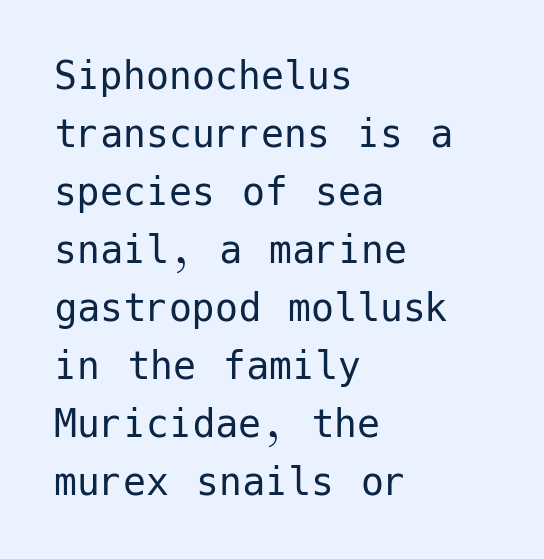
The image shows 46 px regular-weight sans-serif type, upright; set left-aligned, normal line spacing (1.26x), normal letter spacing, not underlined; low stroke contrast and a medium x-height.
